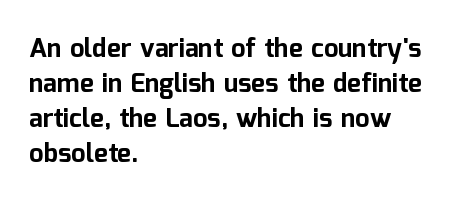
Q: Is the text bold? A: Yes.
Q: Is the text italic (slanted)? A: No, it is upright.
Q: Is the text underlined? A: No.
Q: How is the paragraph aligned? A: Left-aligned.
Q: Is the spacing between letters normal or unusually wide? A: Normal.
Q: Is the spacing between lines tight, normal or loose? A: Normal.
